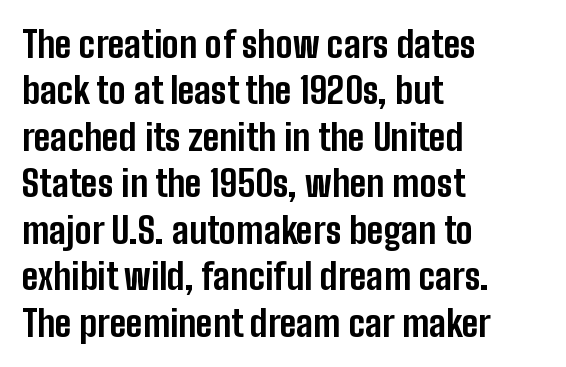
Compared with typical body copy, the letter spacing here is the same. Each row of text sits above clean, open space. The designer went with a sans here, leaving each stem footless. Think of a printed novel: that variable character pitch is what you see here.
